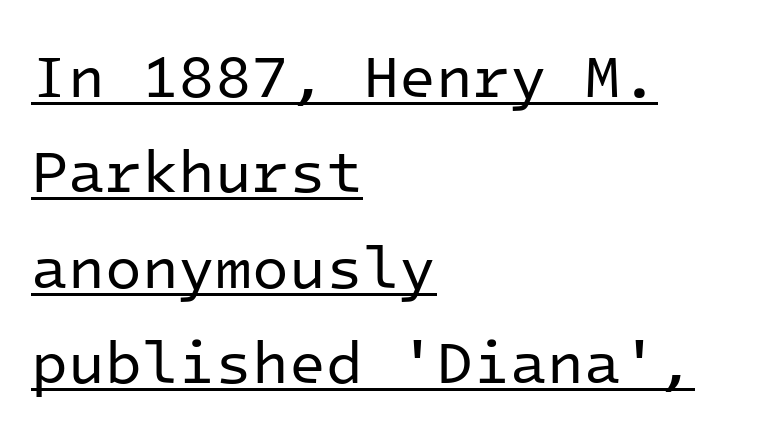
Q: Is the text bold? A: No.
Q: Is the text italic (slanted)? A: No, it is upright.
Q: Is the typeface a serif or a sans-serif typeface? A: Sans-serif.
Q: Is the text underlined? A: Yes.
Q: How is the paragraph aligned? A: Left-aligned.
Q: Is the spacing between letters normal or unusually wide? A: Normal.
Q: Is the spacing between lines tight, normal or loose? A: Normal.
Q: Width (condensed, normal, or wide)? A: Normal.
Q: Stroke contrast? A: Low.
Q: x-height? A: Medium.
Q: Monospaced? A: Yes.
